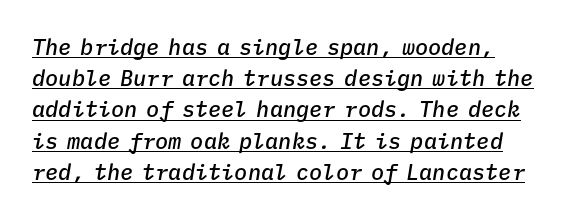
The image shows 22 px text type, italic (leaning right); set normal line spacing (1.42x), normal letter spacing, underlined.
